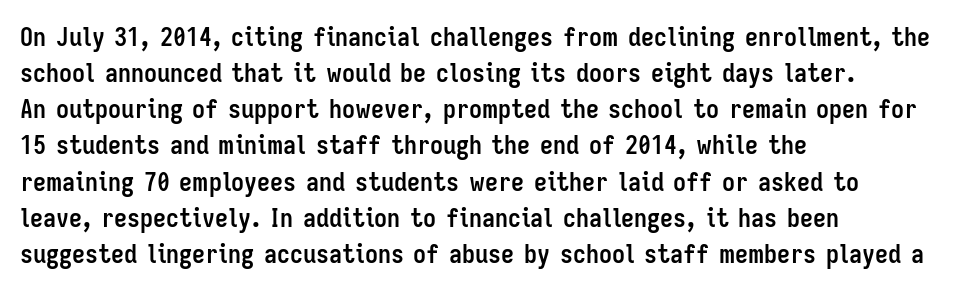
The image shows 26 px bold type, upright; set left-aligned, normal line spacing (1.39x), normal letter spacing, not underlined.
